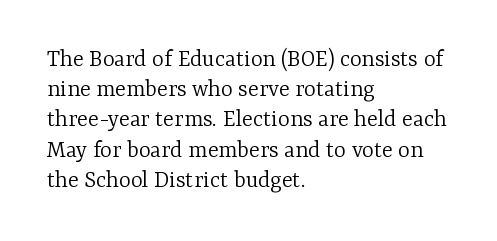
In terms of posture, this sample is upright. The rendering keeps characters at their native spacing. Caption: face not bold, strokes unweighted. The string is rendered with underlining switched off. Horizontal alignment here is leftward, the default for most running prose.
